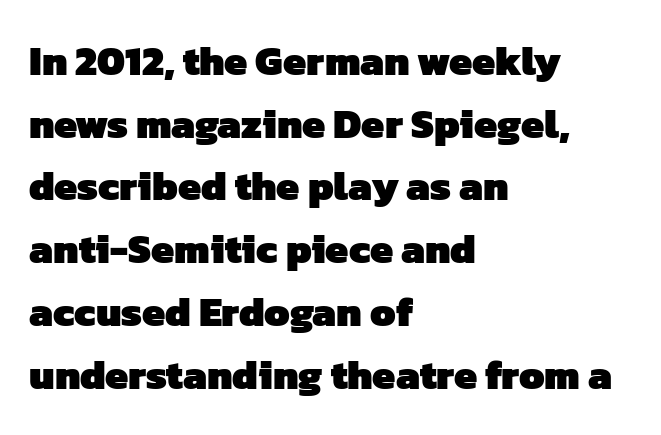
Q: Is the text bold? A: Yes.
Q: Is the typeface a serif or a sans-serif typeface? A: Sans-serif.
Q: Is the text underlined? A: No.
Q: How is the paragraph aligned? A: Left-aligned.
Q: Is the spacing between letters normal or unusually wide? A: Normal.
Q: Is the spacing between lines tight, normal or loose? A: Normal.
Q: Width (condensed, normal, or wide)? A: Normal.
Q: Stroke contrast? A: Low.
Q: x-height? A: Medium.
Q: Monospaced? A: No.
